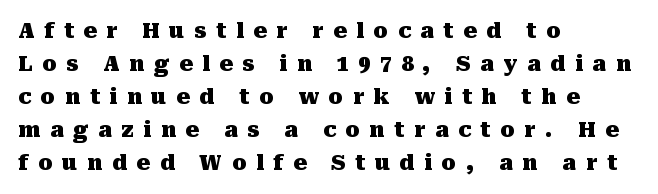
{"italic": "no", "bold": "yes", "underline": "no", "align": "left", "line_spacing": "normal", "line_spacing_ratio": 1.57, "letter_spacing": "wide", "letter_spacing_em": 0.46, "glyph_px": 21}
